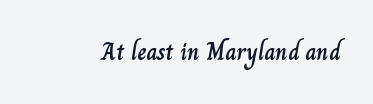
The image shows 24 px text type; set normal letter spacing, not underlined.
